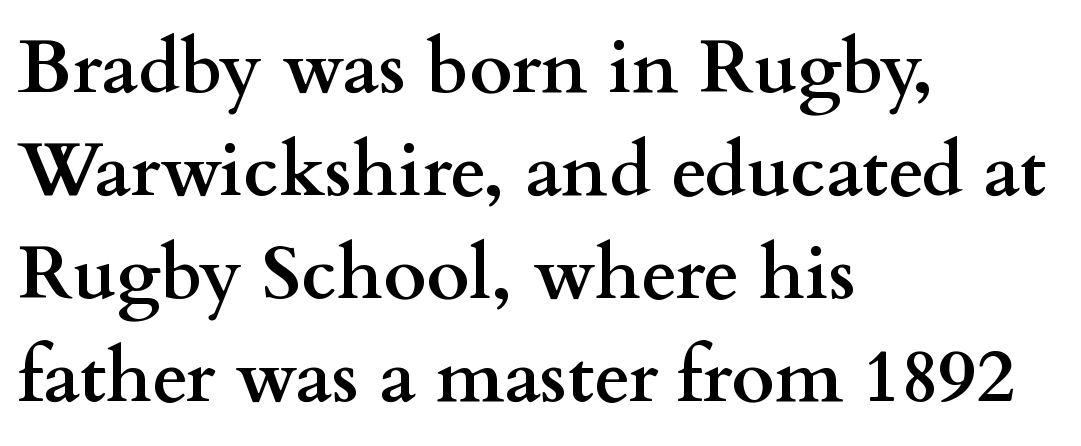
The image shows 74 px semibold, wide serif type, upright; set left-aligned, normal line spacing (1.39x), normal letter spacing, not underlined; medium stroke contrast and a small x-height.
